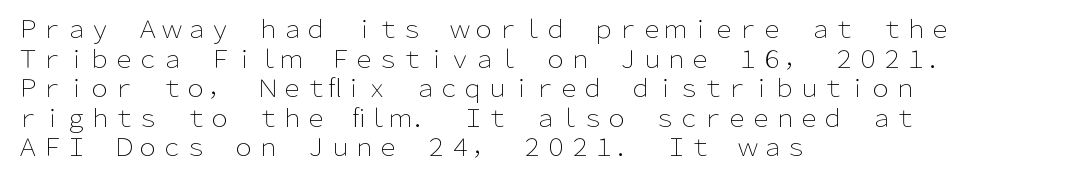
Q: Is the text bold? A: No.
Q: Is the text italic (slanted)? A: No, it is upright.
Q: Is the text underlined? A: No.
Q: How is the paragraph aligned? A: Left-aligned.
Q: Is the spacing between letters normal or unusually wide? A: Normal.
